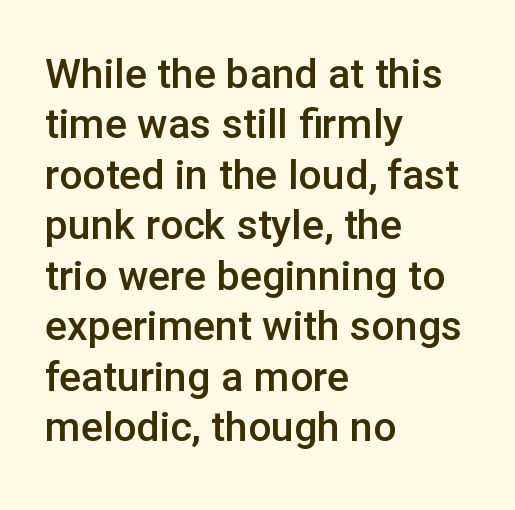
Q: Is the text bold? A: Semi-bold.
Q: Is the text italic (slanted)? A: No, it is upright.
Q: Is the typeface a serif or a sans-serif typeface? A: Sans-serif.
Q: Is the text underlined? A: No.
Q: How is the paragraph aligned? A: Left-aligned.
Q: Is the spacing between letters normal or unusually wide? A: Normal.
Q: Width (condensed, normal, or wide)? A: Normal.
Q: Stroke contrast? A: Low.
Q: x-height? A: Medium.
Q: Monospaced? A: No.
